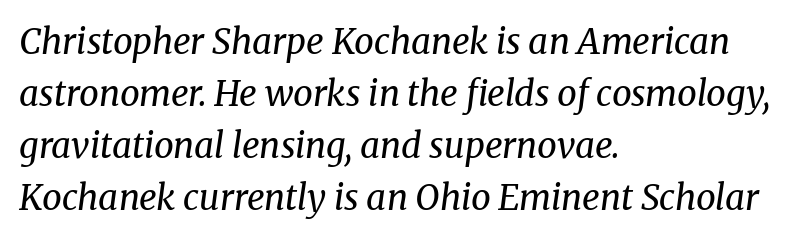
The image shows 35 px regular-weight serif type, italic (leaning right); set left-aligned, normal line spacing (1.49x), normal letter spacing, not underlined; medium stroke contrast and a medium x-height.
